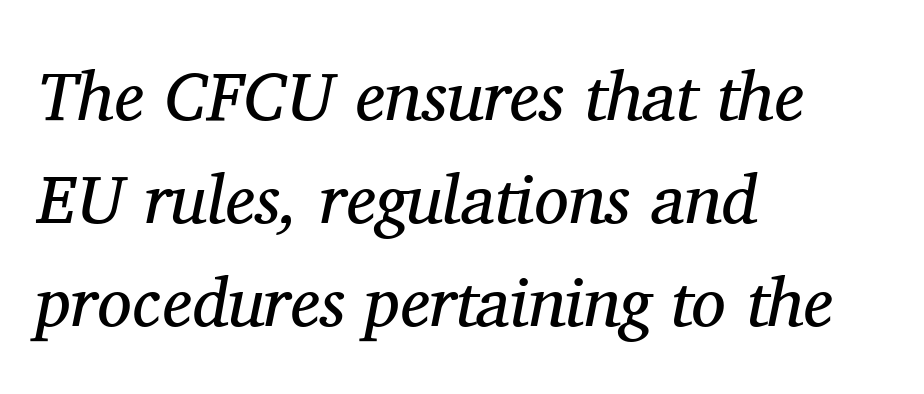
The image shows 69 px regular-weight serif type, italic (leaning right); set left-aligned, normal line spacing (1.49x), normal letter spacing, not underlined; medium stroke contrast and a medium x-height.
